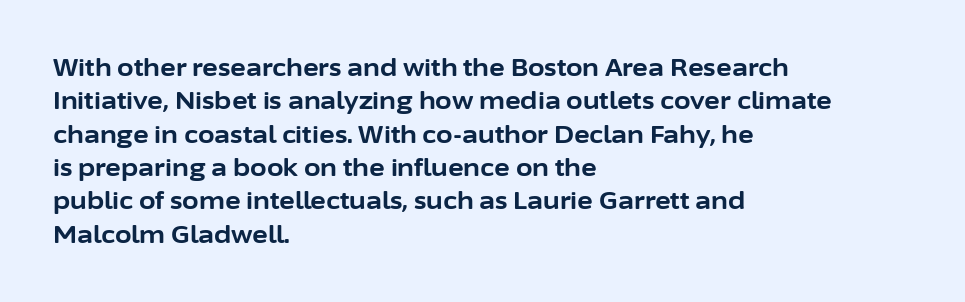
Q: Is the text bold? A: Yes.
Q: Is the text italic (slanted)? A: No, it is upright.
Q: Is the text underlined? A: No.
Q: How is the paragraph aligned? A: Left-aligned.
Q: Is the spacing between letters normal or unusually wide? A: Normal.
Q: Is the spacing between lines tight, normal or loose? A: Normal.
